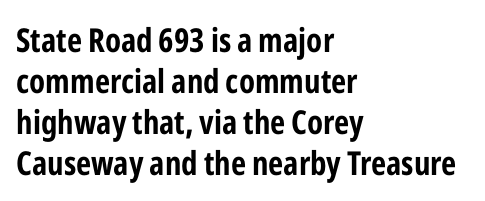
Q: Is the text bold? A: Yes.
Q: Is the text italic (slanted)? A: No, it is upright.
Q: Is the typeface a serif or a sans-serif typeface? A: Sans-serif.
Q: Is the text underlined? A: No.
Q: How is the paragraph aligned? A: Left-aligned.
Q: Is the spacing between letters normal or unusually wide? A: Normal.
Q: Width (condensed, normal, or wide)? A: Condensed.
Q: Stroke contrast? A: Low.
Q: x-height? A: Medium.
Q: Monospaced? A: No.
